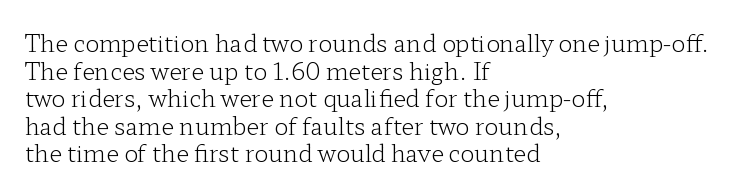
Unlike italic type, these characters show no tilt at all. The string is rendered with underlining switched off. The lines are quadded left. Tracking here is standard; glyphs follow each other at the usual distance. The letters look calm and open, with moderate or lighter stems.
